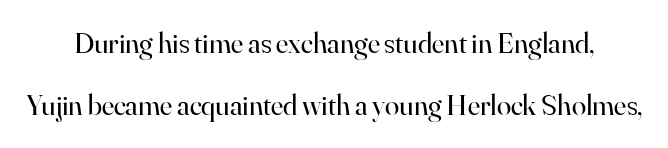
Descenders are the only things crossing below the line. Do the characters align in a grid? No, the font is proportional. A typesetter would call this zero additional tracking. Nothing heavy about these letters — not bold at all.
